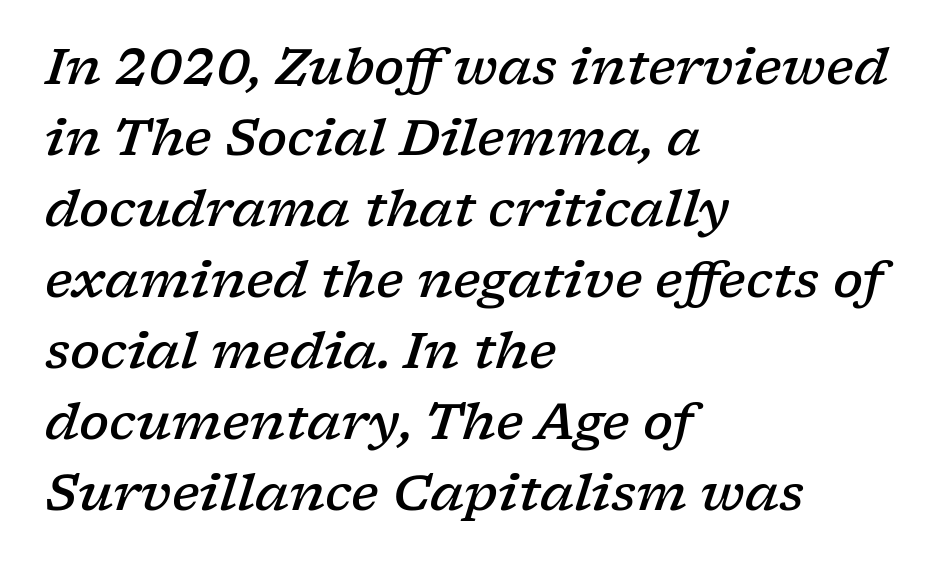
Q: Is the text bold? A: Semi-bold.
Q: Is the text italic (slanted)? A: Yes, it leans right by about 17 degrees.
Q: Is the typeface a serif or a sans-serif typeface? A: Serif.
Q: Is the text underlined? A: No.
Q: How is the paragraph aligned? A: Left-aligned.
Q: Is the spacing between letters normal or unusually wide? A: Normal.
Q: Is the spacing between lines tight, normal or loose? A: Normal.
Q: Width (condensed, normal, or wide)? A: Wide.
Q: Stroke contrast? A: Low.
Q: x-height? A: Medium.
Q: Monospaced? A: No.
